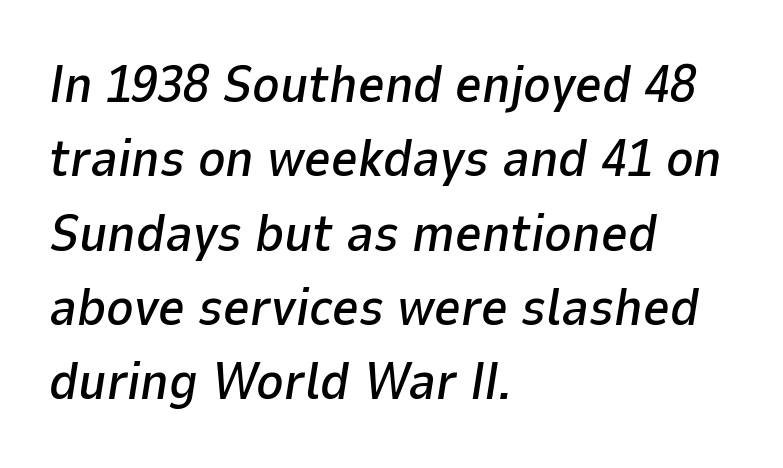
Vertical spacing — default. The text block is weighted toward the left margin, trailing off unevenly rightward. These lines keep a tight, regular rhythm from letter to letter. Do the characters align in a grid? No, the font is proportional. Looking at the ascenders, they clearly lean. The baseline area is clear.
